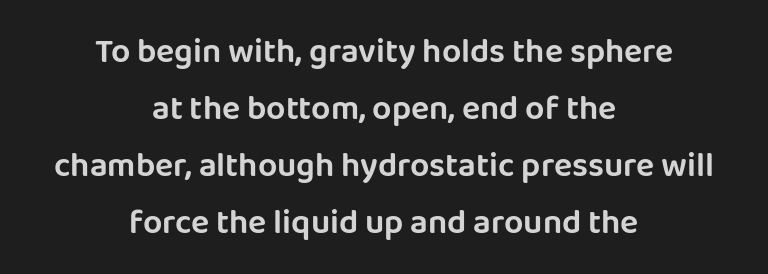
Tracking value appears to be zero — textbook default spacing. The letters stand upright; this is a roman face. The passage shown is typed in a proportional face where columns would drift. The letters carry no serifs — their stems end cleanly without finishing strokes. Is the block centered? Yes — each line is placed symmetrically about the middle. Clear beneath every line of the passage.
